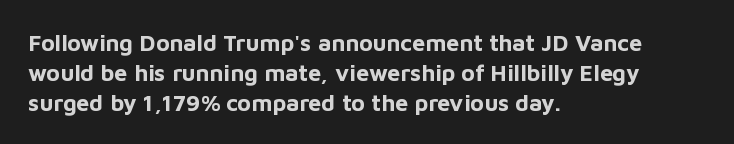
The image shows 23 px bold type, upright; set left-aligned, normal line spacing (1.3x), normal letter spacing, not underlined.
